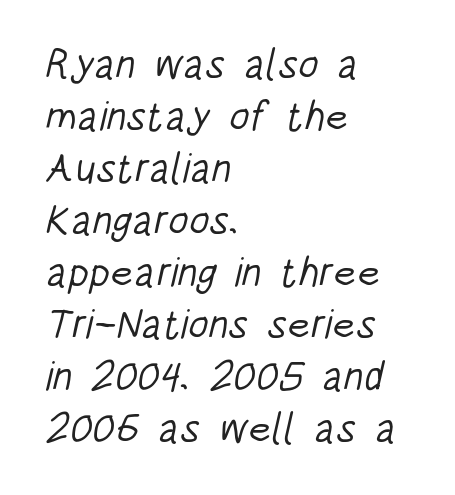
Q: Is the text bold? A: No.
Q: Is the typeface a serif or a sans-serif typeface? A: Sans-serif.
Q: Is the text underlined? A: No.
Q: How is the paragraph aligned? A: Left-aligned.
Q: Is the spacing between letters normal or unusually wide? A: Normal.
Q: Is the spacing between lines tight, normal or loose? A: Normal.
Q: Width (condensed, normal, or wide)? A: Condensed.
Q: Stroke contrast? A: Low.
Q: x-height? A: Large.
Q: Monospaced? A: No.
